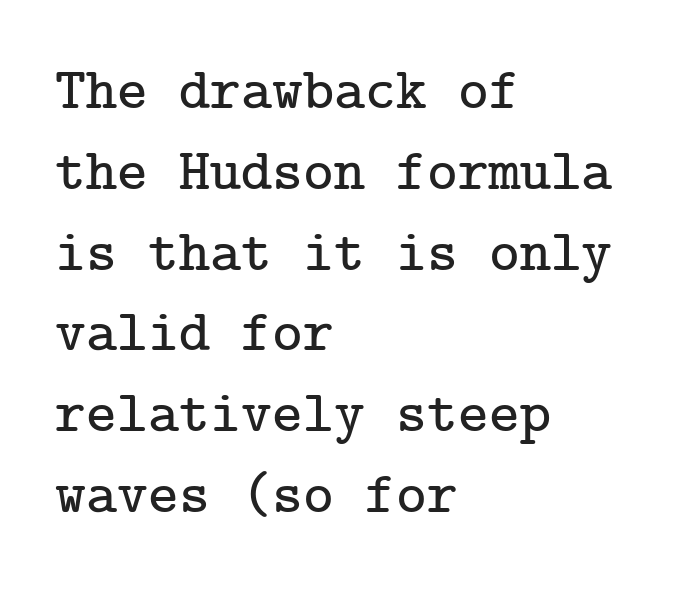
Beneath every word, the page is bare. Line spacing here is normal. The rendering keeps characters at their native spacing. The rendering shows small feet on the letterforms — a serif design. Italic? Not at all — the glyphs are vertical. The paragraph shown leans on its left margin.
